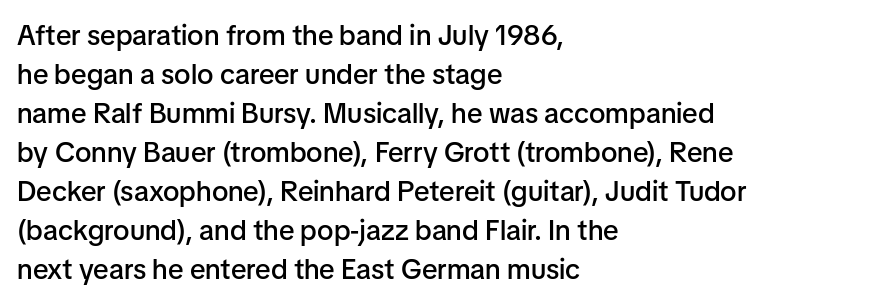
The image shows 28 px semibold sans-serif type, upright; set left-aligned, normal line spacing (1.39x), normal letter spacing, not underlined; low stroke contrast and a medium x-height.
